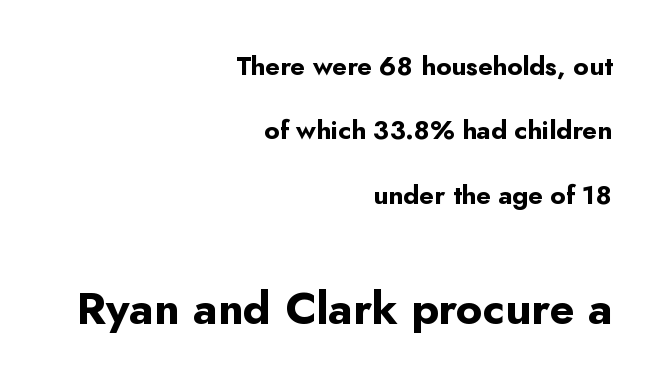
{"serif": "no", "italic": "no", "bold": "yes", "weight": "bold", "width": "normal", "stroke_contrast": "low", "x_height": "small", "monospaced": "no", "underline": "no", "align": "right", "line_spacing": "loose", "line_spacing_ratio": 2.48, "letter_spacing": "normal", "letter_spacing_em": 0.0, "larger_block": "second", "size_ratio": 1.73, "glyph_px": 45}
